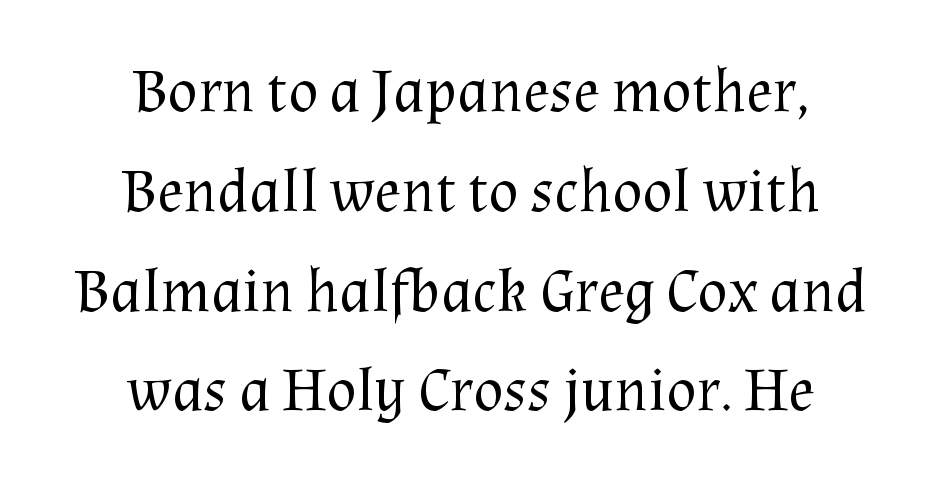
Underline: absent. Horizontal bands of white between lines are of average thickness. Is there any slant? The stems are plumb. Varying glyph widths throughout — classic text-font behaviour. Line starts and ends both wander, symmetrically.
